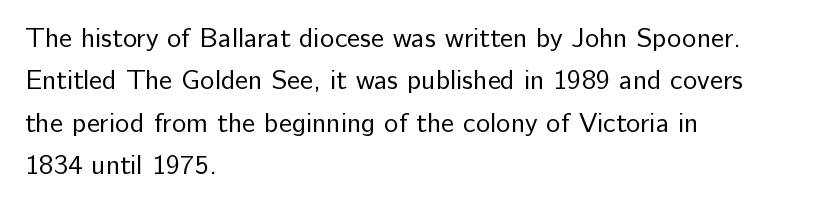
Characters follow at the spacing the type designer built in. Where is the straight margin? On the left. Weight: regular or lighter. Check the space under the baseline: it is left empty. Each new line begins a customary step beneath the previous one.
